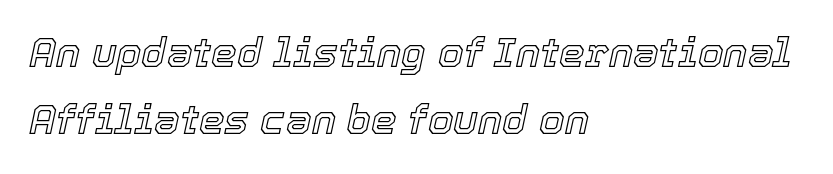
{"italic": "yes", "lean": "right", "slant_degrees": 12, "width": "normal", "x_height": "medium", "monospaced": "no", "underline": "no", "align": "left", "line_spacing": "normal", "line_spacing_ratio": 1.64, "letter_spacing": "normal", "letter_spacing_em": 0.0, "glyph_px": 41}
